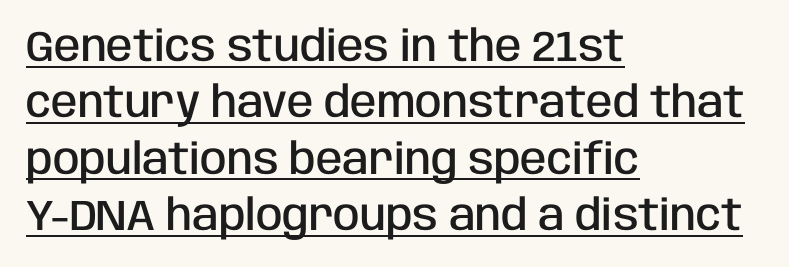
The image shows 43 px semibold, condensed sans-serif type, upright; set left-aligned, normal line spacing (1.31x), normal letter spacing, underlined; low stroke contrast and a large x-height.
